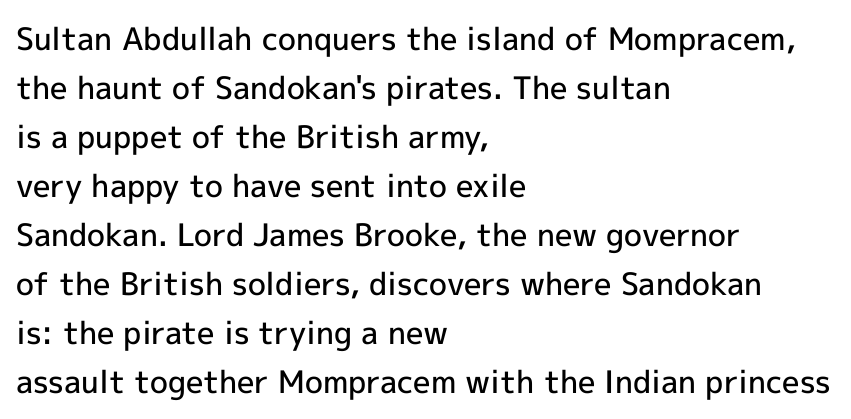
{"serif": "no", "italic": "no", "bold": "semi", "weight": "semibold", "width": "normal", "x_height": "medium", "monospaced": "no", "underline": "no", "align": "left", "line_spacing": "normal", "line_spacing_ratio": 1.58, "letter_spacing": "normal", "letter_spacing_em": 0.0, "glyph_px": 31}
